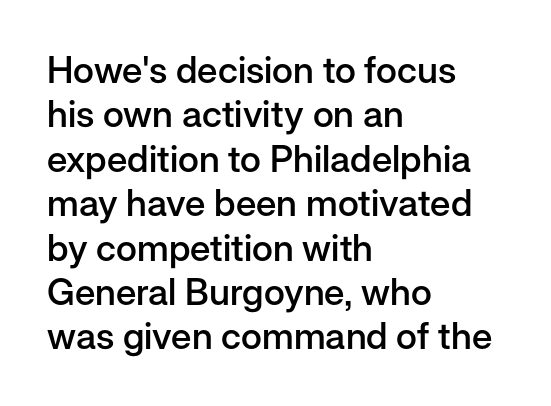
Q: Is the text bold? A: Semi-bold.
Q: Is the text italic (slanted)? A: No, it is upright.
Q: Is the typeface a serif or a sans-serif typeface? A: Sans-serif.
Q: Is the text underlined? A: No.
Q: How is the paragraph aligned? A: Left-aligned.
Q: Is the spacing between letters normal or unusually wide? A: Normal.
Q: Width (condensed, normal, or wide)? A: Normal.
Q: Stroke contrast? A: Low.
Q: x-height? A: Medium.
Q: Monospaced? A: No.
